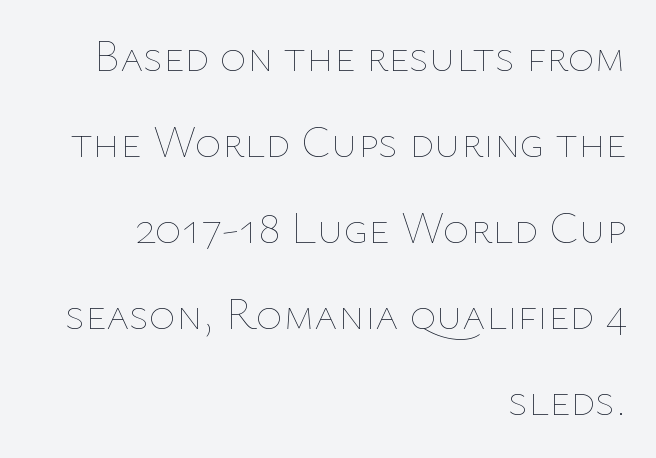
Q: Is the text bold? A: No.
Q: Is the text italic (slanted)? A: No, it is upright.
Q: Is the text underlined? A: No.
Q: How is the paragraph aligned? A: Right-aligned.
Q: Is the spacing between letters normal or unusually wide? A: Normal.
Q: Is the spacing between lines tight, normal or loose? A: Loose.
Q: Width (condensed, normal, or wide)? A: Normal.
Q: Stroke contrast? A: Low.
Q: x-height? A: Medium.
Q: Monospaced? A: No.
